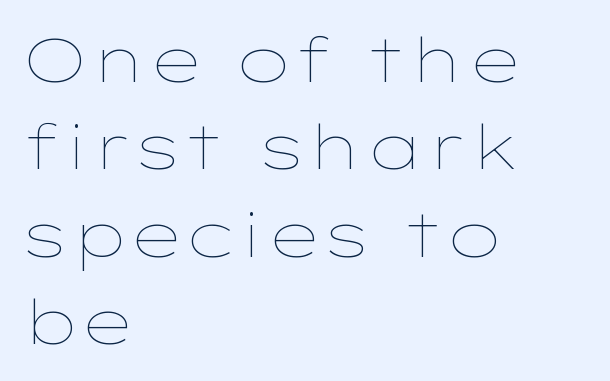
{"italic": "no", "bold": "no", "weight": "thin", "width": "wide", "stroke_contrast": "low", "x_height": "medium", "monospaced": "no", "underline": "no", "align": "left", "line_spacing": "normal", "line_spacing_ratio": 1.41, "letter_spacing": "normal", "letter_spacing_em": 0.0, "glyph_px": 62}
